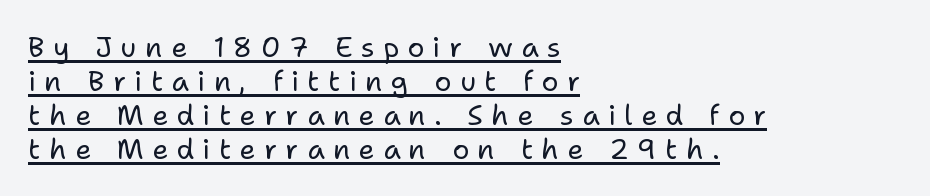
Every stem runs plumb, perpendicular to the baseline. This sample has the flowing, uneven cadence of proportional lettering. Words appear elongated and porous because spacing is wide. All the whitespace from short lines collects on the right.
